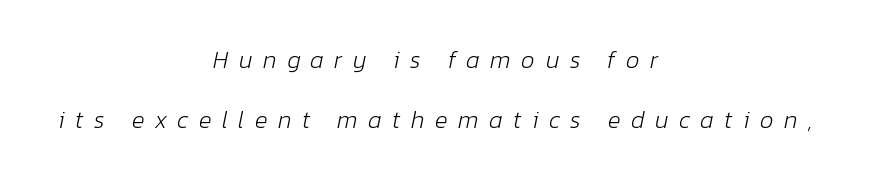
The image shows 24 px text type, italic (leaning right); set centered, loose line spacing (2.49x), unusually wide letter spacing (+0.44 em), not underlined.
